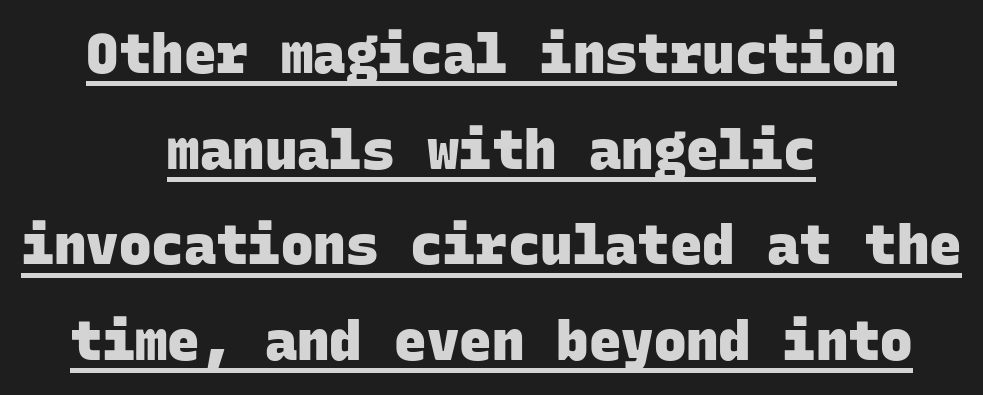
{"serif": "no", "bold": "yes", "weight": "heavy", "width": "normal", "stroke_contrast": "low", "x_height": "large", "monospaced": "yes", "underline": "yes", "align": "center", "line_spacing_ratio": 1.77, "letter_spacing": "normal", "letter_spacing_em": 0.0, "glyph_px": 54}
